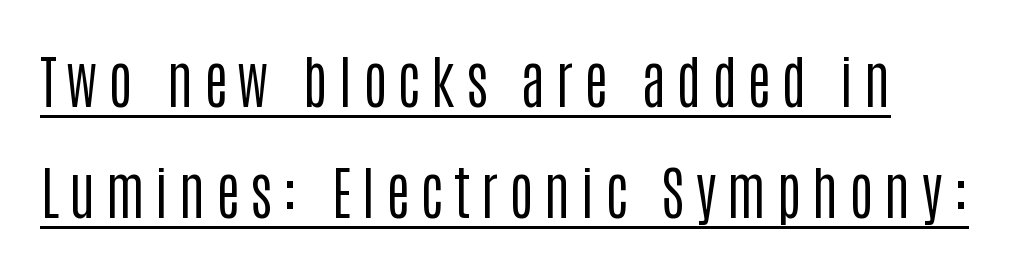
Q: Is the text bold? A: No.
Q: Is the text italic (slanted)? A: No, it is upright.
Q: Is the typeface a serif or a sans-serif typeface? A: Sans-serif.
Q: Is the text underlined? A: Yes.
Q: How is the paragraph aligned? A: Left-aligned.
Q: Is the spacing between lines tight, normal or loose? A: Loose.
Q: Width (condensed, normal, or wide)? A: Condensed.
Q: Stroke contrast? A: Low.
Q: x-height? A: Large.
Q: Monospaced? A: No.
